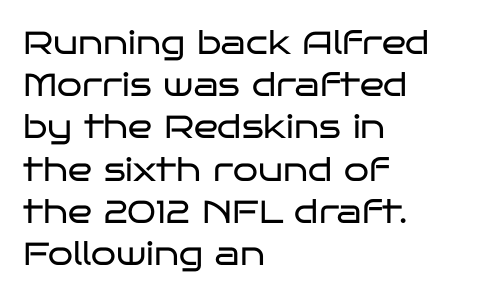
Q: Is the text bold? A: No.
Q: Is the text italic (slanted)? A: No, it is upright.
Q: Is the typeface a serif or a sans-serif typeface? A: Sans-serif.
Q: Is the text underlined? A: No.
Q: How is the paragraph aligned? A: Left-aligned.
Q: Is the spacing between letters normal or unusually wide? A: Normal.
Q: Is the spacing between lines tight, normal or loose? A: Normal.
Q: Width (condensed, normal, or wide)? A: Wide.
Q: Stroke contrast? A: Low.
Q: x-height? A: Large.
Q: Monospaced? A: No.
